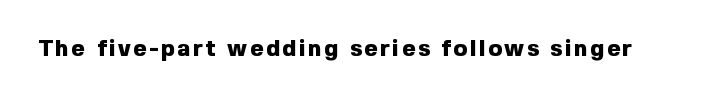
{"italic": "no", "bold": "yes", "underline": "no", "glyph_px": 23}
